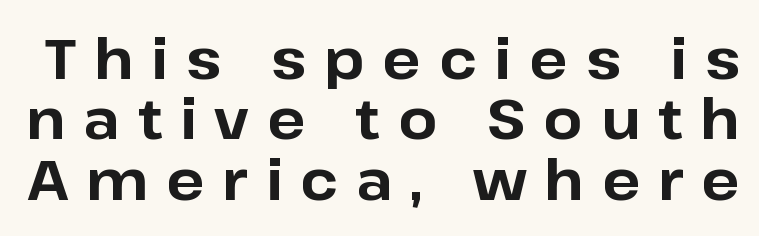
{"serif": "no", "italic": "no", "bold": "yes", "weight": "bold", "width": "normal", "stroke_contrast": "low", "x_height": "medium", "monospaced": "no", "underline": "no", "line_spacing": "tight", "line_spacing_ratio": 1.08, "letter_spacing": "wide", "letter_spacing_em": 0.32, "glyph_px": 56}
